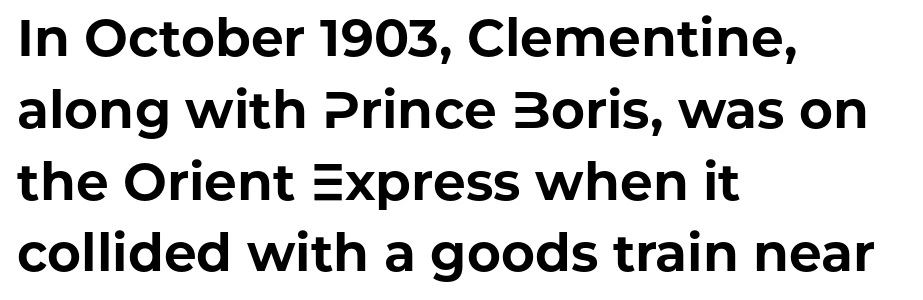
The image shows 52 px bold sans-serif type, upright; set left-aligned, normal line spacing (1.38x), normal letter spacing, not underlined; low stroke contrast and a medium x-height.
